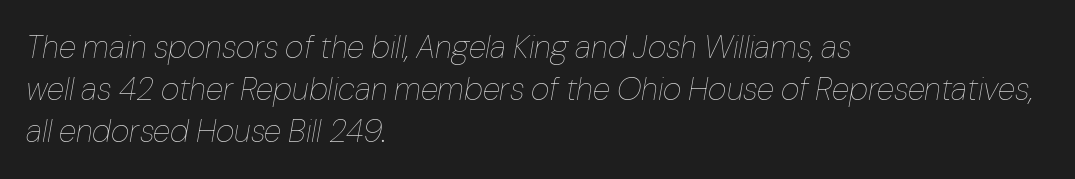
The image shows 32 px thin type, italic (leaning right); set left-aligned, normal line spacing (1.32x), normal letter spacing, not underlined; low stroke contrast and a medium x-height.
